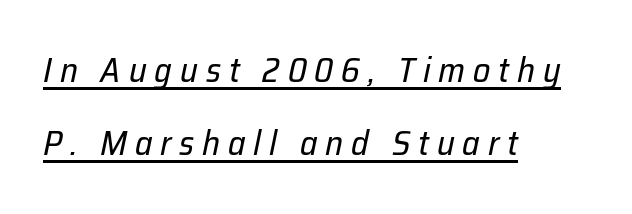
The image shows 34 px regular-weight type, italic (leaning right); set left-aligned, loose line spacing (2.15x), unusually wide letter spacing (+0.23 em), underlined; low stroke contrast and a medium x-height.
